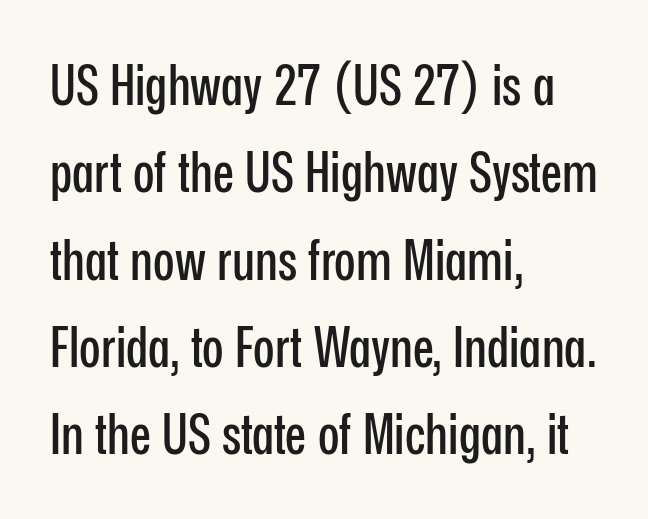
The passage shown stacks its lines at a standard gap. This rendering employs a face without finishing strokes, i.e., a sans-serif. Words appear dense and cohesive because spacing is normal. The passage is arranged the way most books set body copy — flush left.
